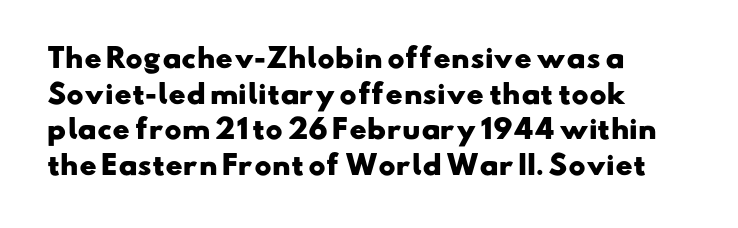
Q: Is the text bold? A: Yes.
Q: Is the text underlined? A: No.
Q: How is the paragraph aligned? A: Left-aligned.
Q: Is the spacing between letters normal or unusually wide? A: Normal.
Q: Is the spacing between lines tight, normal or loose? A: Normal.
